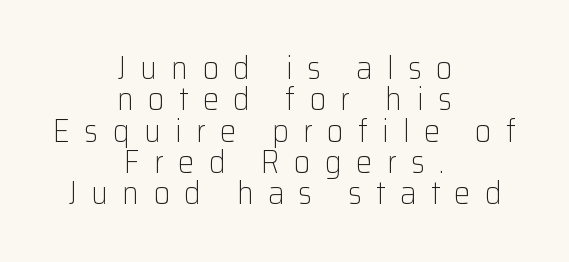
The image shows 32 px light sans-serif type, upright; set centered, tight line spacing (0.98x), unusually wide letter spacing (+0.45 em), not underlined; low stroke contrast and a medium x-height.
